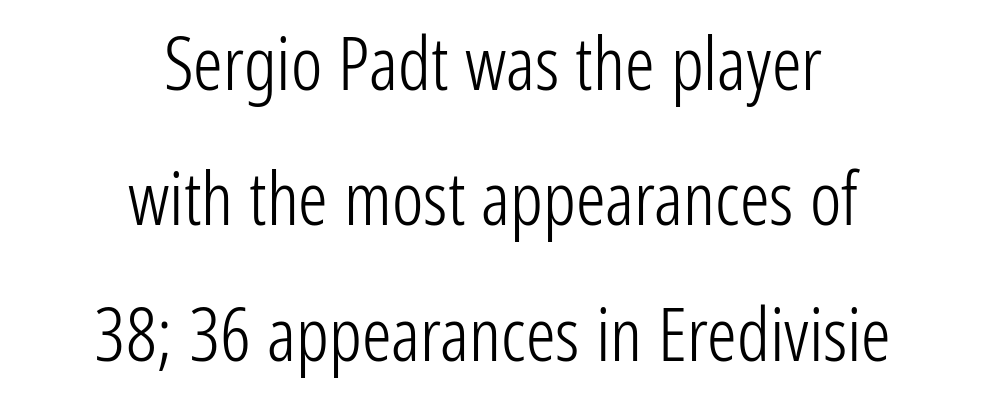
The image shows 74 px light, condensed sans-serif type, upright; set centered, line spacing 1.83x, normal letter spacing, not underlined; low stroke contrast and a medium x-height.
